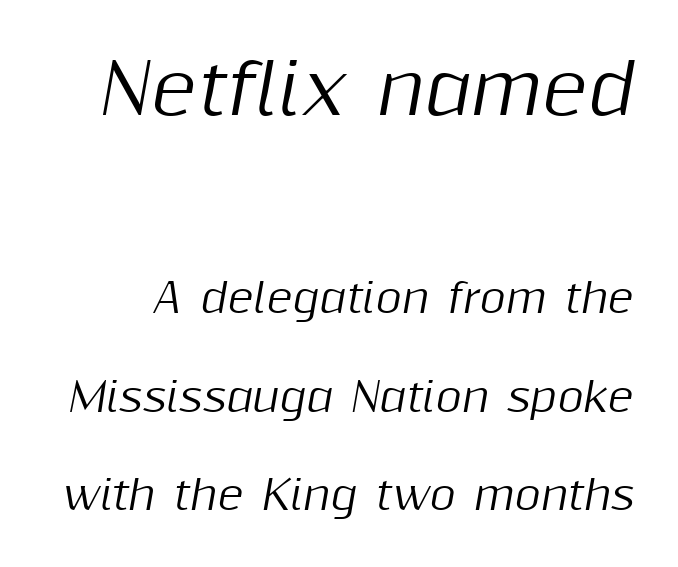
Lines of text with bare space underneath. Interline gaps are noticeably wide in this sample. A typesetter would call this proportional, since set widths differ per character. Of the two passages, the one on top uses the larger point size. Is the type slanted? Yes — the strokes lean at a clear angle.
